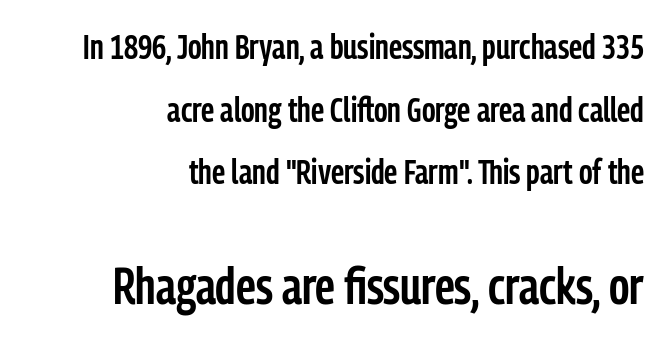
In terms of posture, this sample is upright. Typesetter's note: demi weight, one step under bold. The rendering keeps characters at their native spacing. The paragraph has a hard right edge and a soft left edge. Each letter keeps its own natural width here, so spacing adapts to shape.
